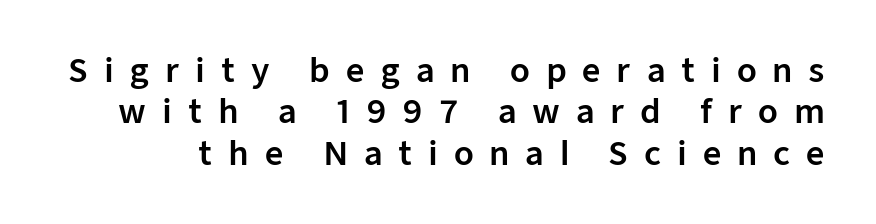
{"serif": "no", "italic": "no", "width": "normal", "stroke_contrast": "low", "x_height": "medium", "monospaced": "no", "underline": "no", "line_spacing": "normal", "line_spacing_ratio": 1.29, "letter_spacing": "wide", "letter_spacing_em": 0.49, "glyph_px": 32}
